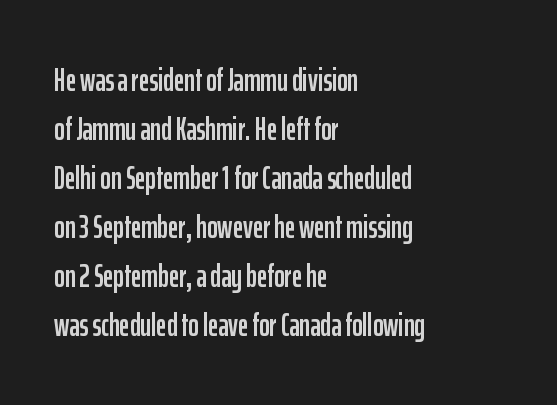
The image shows 32 px condensed sans-serif type, upright; set left-aligned, normal line spacing (1.53x), normal letter spacing, not underlined; low stroke contrast and a medium x-height.
